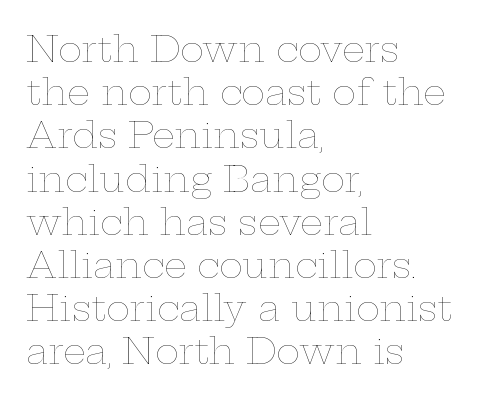
Q: Is the text bold? A: No.
Q: Is the text italic (slanted)? A: No, it is upright.
Q: Is the text underlined? A: No.
Q: How is the paragraph aligned? A: Left-aligned.
Q: Is the spacing between letters normal or unusually wide? A: Normal.
Q: Width (condensed, normal, or wide)? A: Wide.
Q: Stroke contrast? A: Low.
Q: x-height? A: Medium.
Q: Monospaced? A: No.
